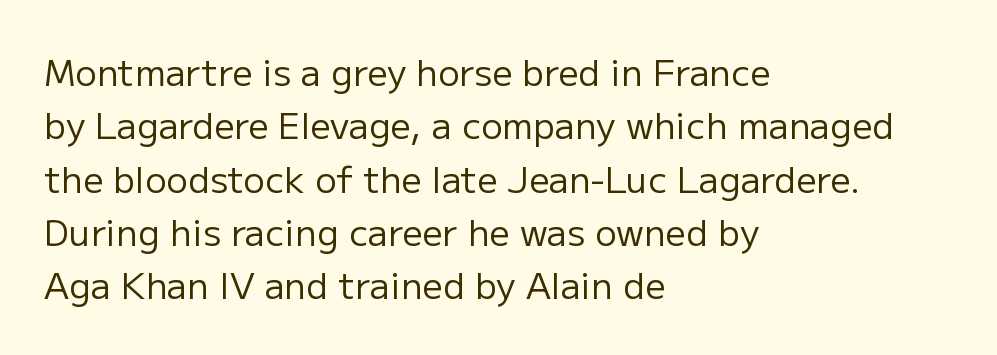
Q: Is the text bold? A: No.
Q: Is the text italic (slanted)? A: No, it is upright.
Q: Is the typeface a serif or a sans-serif typeface? A: Sans-serif.
Q: Is the text underlined? A: No.
Q: How is the paragraph aligned? A: Left-aligned.
Q: Is the spacing between letters normal or unusually wide? A: Normal.
Q: Is the spacing between lines tight, normal or loose? A: Normal.
Q: Width (condensed, normal, or wide)? A: Normal.
Q: Stroke contrast? A: Low.
Q: x-height? A: Medium.
Q: Monospaced? A: No.
